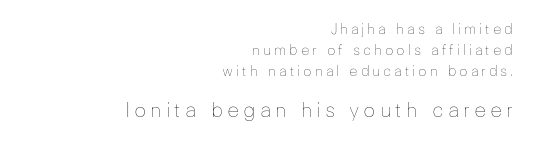
Q: Is the text bold? A: No.
Q: Is the text italic (slanted)? A: No, it is upright.
Q: Is the text underlined? A: No.
Q: How is the paragraph aligned? A: Right-aligned.
Q: Is the spacing between letters normal or unusually wide? A: Unusually wide.
Q: Is the spacing between lines tight, normal or loose? A: Normal.
Q: Which block of text is set in a larger size, the first (top) or the second (bottom)? A: The second (bottom) one.
